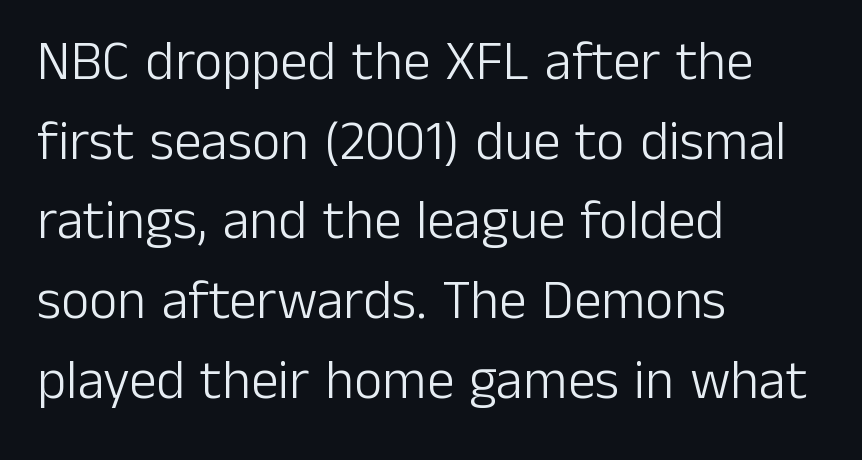
The image shows 55 px light sans-serif type, upright; set left-aligned, normal line spacing (1.45x), normal letter spacing, not underlined; low stroke contrast and a medium x-height.
